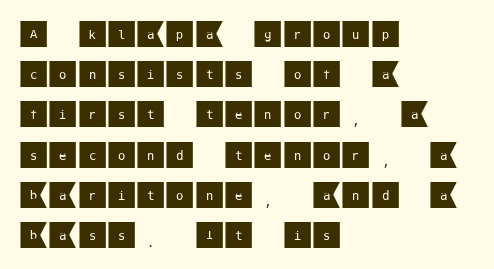
{"serif": "no", "italic": "no", "width": "normal", "stroke_contrast": "medium", "x_height": "large", "underline": "no", "align": "left", "line_spacing": "normal", "line_spacing_ratio": 1.34, "letter_spacing": "normal", "letter_spacing_em": 0.0, "glyph_px": 30}
